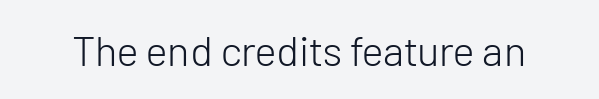
Q: Is the text bold? A: No.
Q: Is the text italic (slanted)? A: No, it is upright.
Q: Is the typeface a serif or a sans-serif typeface? A: Sans-serif.
Q: Is the text underlined? A: No.
Q: Is the spacing between letters normal or unusually wide? A: Normal.
Q: Width (condensed, normal, or wide)? A: Normal.
Q: Stroke contrast? A: Low.
Q: x-height? A: Medium.
Q: Monospaced? A: No.
